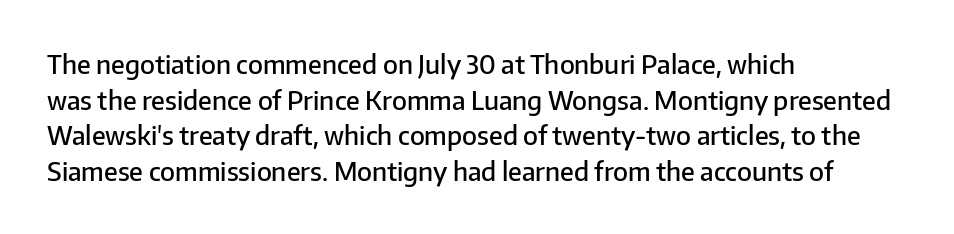
The image shows 26 px text type, upright; set left-aligned, normal line spacing (1.37x), normal letter spacing, not underlined.
